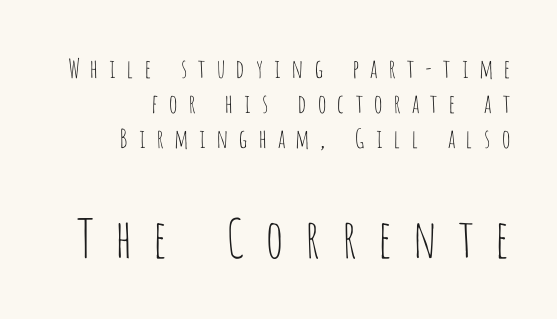
{"serif": "no", "italic": "no", "bold": "no", "weight": "thin", "width": "condensed", "stroke_contrast": "low", "x_height": "large", "monospaced": "no", "underline": "no", "align": "right", "line_spacing": "normal", "line_spacing_ratio": 1.35, "letter_spacing": "wide", "letter_spacing_em": 0.36, "larger_block": "second", "size_ratio": 2.04, "glyph_px": 53}
